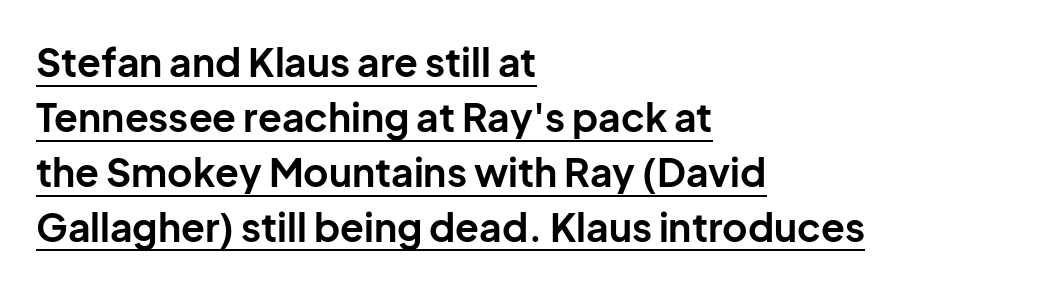
The image shows 39 px bold sans-serif type, upright; set left-aligned, normal line spacing (1.41x), normal letter spacing, underlined; low stroke contrast and a medium x-height.
